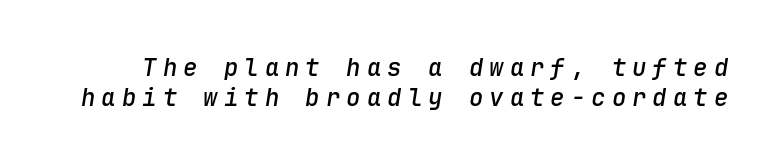
{"italic": "yes", "lean": "right", "slant_degrees": 9, "bold": "semi", "underline": "no", "line_spacing": "normal", "line_spacing_ratio": 1.27, "letter_spacing": "wide", "letter_spacing_em": 0.25, "glyph_px": 24}
